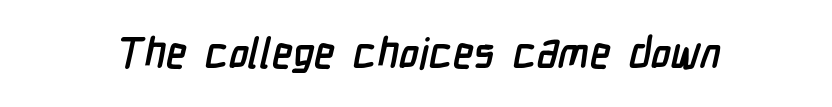
{"serif": "no", "bold": "yes", "weight": "semibold", "width": "condensed", "stroke_contrast": "low", "x_height": "medium", "monospaced": "no", "underline": "no", "letter_spacing": "normal", "letter_spacing_em": 0.0, "glyph_px": 42}
